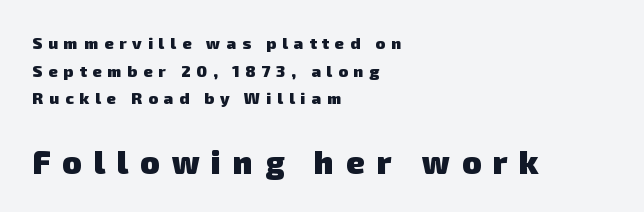
{"serif": "no", "bold": "yes", "weight": "heavy", "width": "normal", "stroke_contrast": "low", "x_height": "medium", "monospaced": "no", "underline": "no", "align": "left", "line_spacing_ratio": 1.73, "letter_spacing": "wide", "letter_spacing_em": 0.37, "larger_block": "second", "size_ratio": 2.0, "glyph_px": 32}
